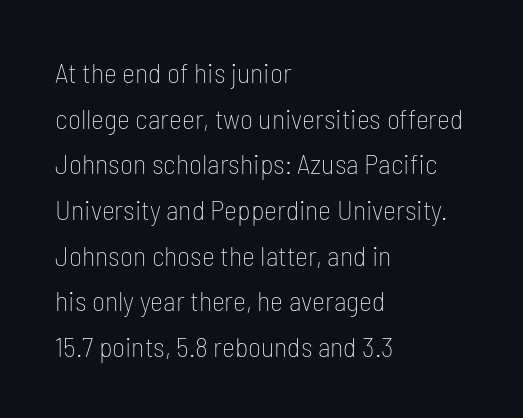
{"serif": "no", "italic": "no", "bold": "no", "weight": "thin", "width": "condensed", "stroke_contrast": "low", "x_height": "medium", "monospaced": "no", "underline": "no", "align": "left", "line_spacing": "normal", "line_spacing_ratio": 1.63, "letter_spacing": "normal", "letter_spacing_em": 0.0, "glyph_px": 28}
